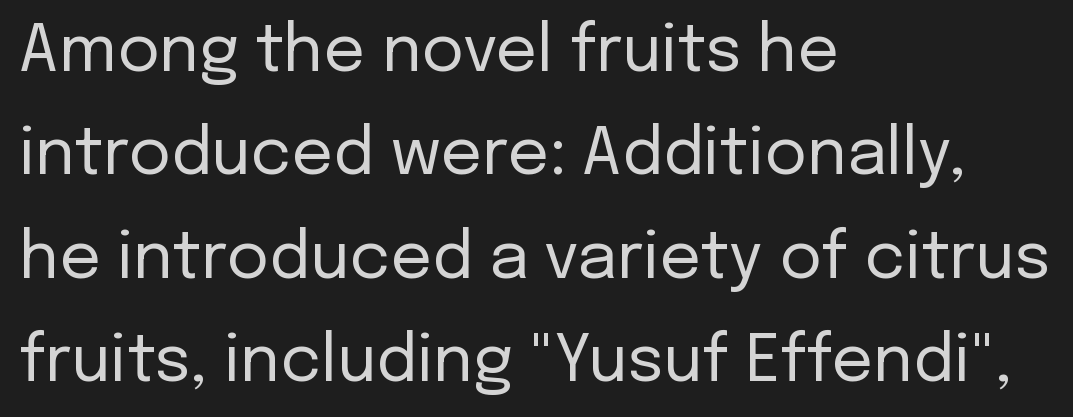
The image shows 65 px regular-weight sans-serif type, upright; set left-aligned, normal line spacing (1.59x), normal letter spacing, not underlined; low stroke contrast and a medium x-height.
